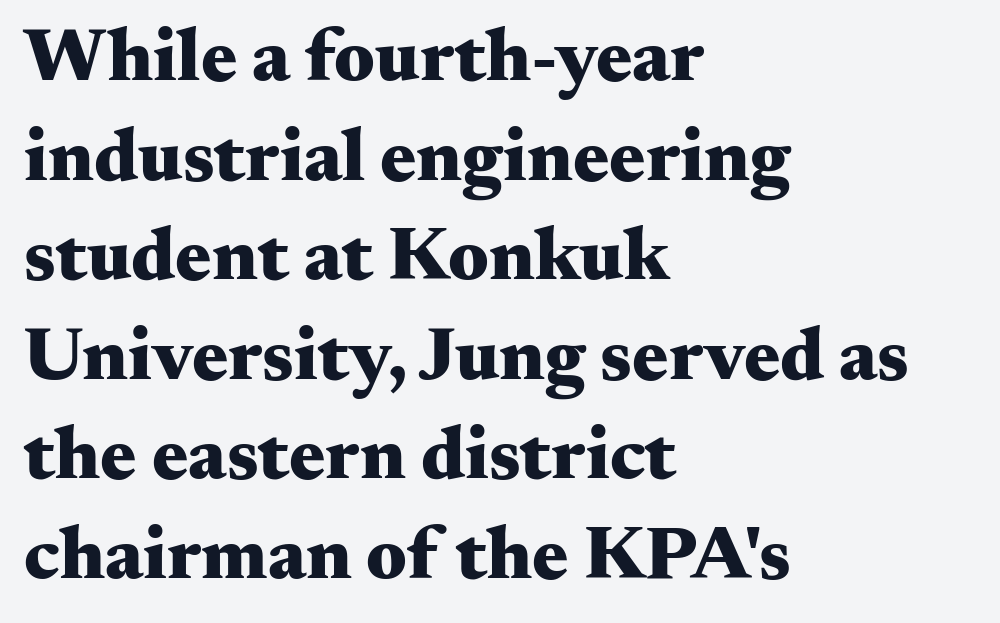
{"serif": "yes", "italic": "no", "bold": "yes", "weight": "heavy", "width": "wide", "stroke_contrast": "medium", "x_height": "small", "monospaced": "no", "underline": "no", "align": "left", "line_spacing": "normal", "line_spacing_ratio": 1.31, "letter_spacing": "normal", "letter_spacing_em": 0.0, "glyph_px": 76}
